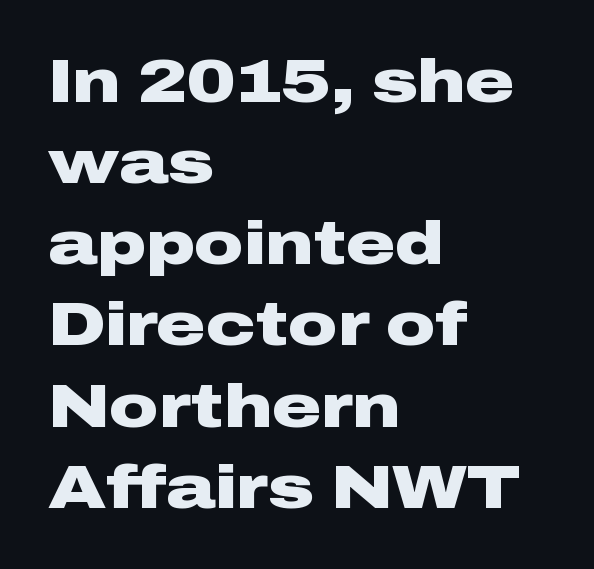
Q: Is the text bold? A: Yes.
Q: Is the text italic (slanted)? A: No, it is upright.
Q: Is the typeface a serif or a sans-serif typeface? A: Sans-serif.
Q: Is the text underlined? A: No.
Q: How is the paragraph aligned? A: Left-aligned.
Q: Is the spacing between letters normal or unusually wide? A: Normal.
Q: Is the spacing between lines tight, normal or loose? A: Normal.
Q: Width (condensed, normal, or wide)? A: Wide.
Q: Stroke contrast? A: Low.
Q: x-height? A: Medium.
Q: Monospaced? A: No.
